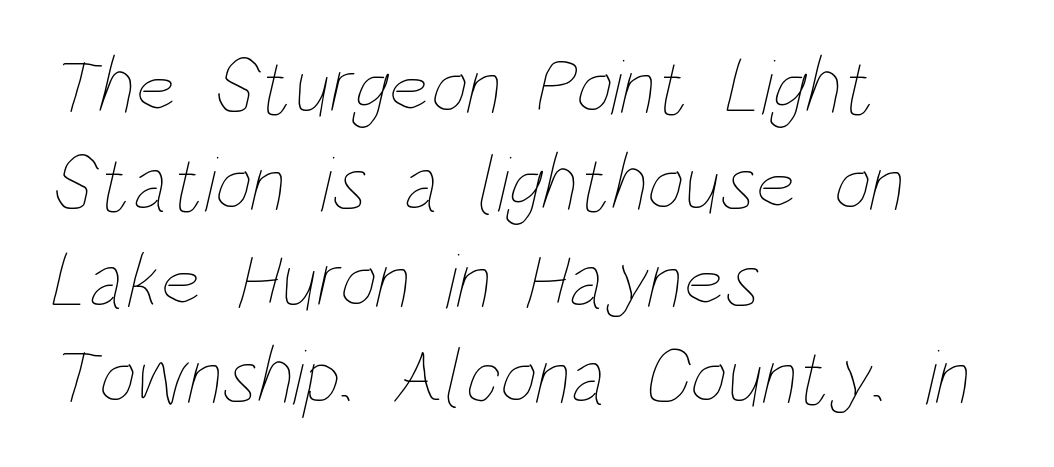
Q: Is the text bold? A: No.
Q: Is the text underlined? A: No.
Q: How is the paragraph aligned? A: Left-aligned.
Q: Is the spacing between letters normal or unusually wide? A: Normal.
Q: Width (condensed, normal, or wide)? A: Condensed.
Q: Stroke contrast? A: Low.
Q: x-height? A: Large.
Q: Monospaced? A: No.
